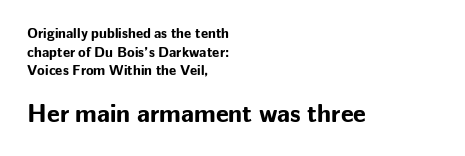
{"italic": "no", "bold": "yes", "underline": "no", "align": "left", "line_spacing": "normal", "line_spacing_ratio": 1.33, "letter_spacing": "normal", "letter_spacing_em": 0.0, "larger_block": "second", "size_ratio": 1.79, "glyph_px": 25}
